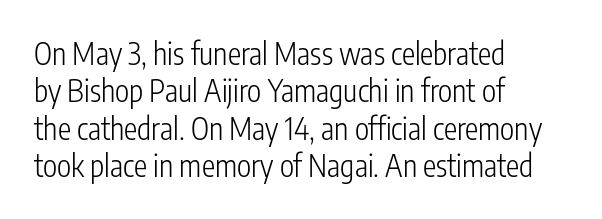
The image shows 30 px light, condensed sans-serif type, upright; set left-aligned, normal line spacing (1.25x), normal letter spacing, not underlined; low stroke contrast and a medium x-height.
